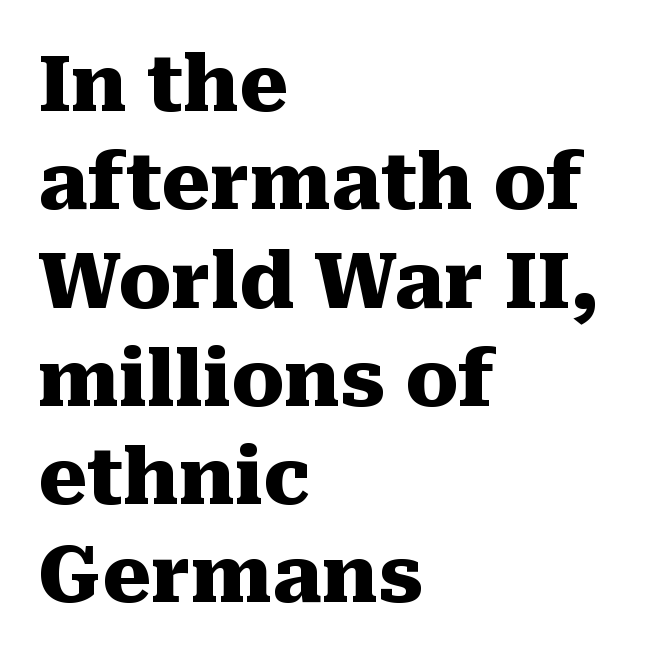
Tall strokes in this sample are plumb rather than angled. Leading: standard. Proportional: the letters do not fall into vertical columns. The tracking reads as untouched default to a designer's eye. The glyphs have the mass of a bold cut. Descender tails drop into unmarked territory.
